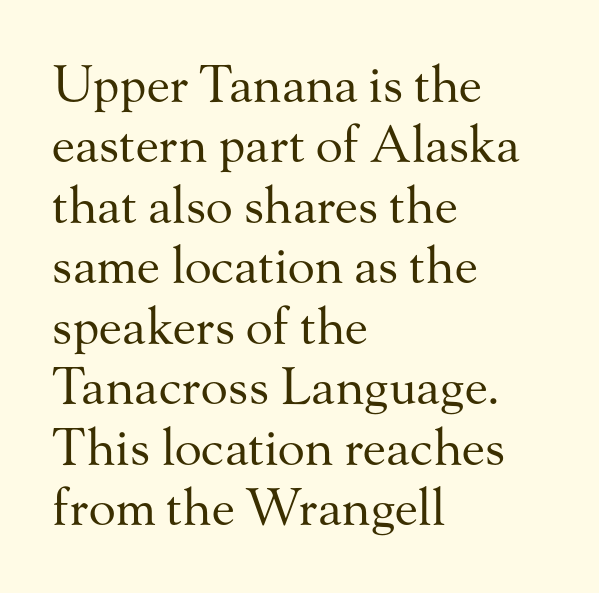
The letters look calm and open, with moderate or lighter stems. Observe the ordinary spacing: letters are neighbours, not strangers. The lines are quadded left. Are there feet on the stems? There are — it's a serif. Nope, not italic — everything's standing straight. Letters rest on an invisible, unmarked baseline.
